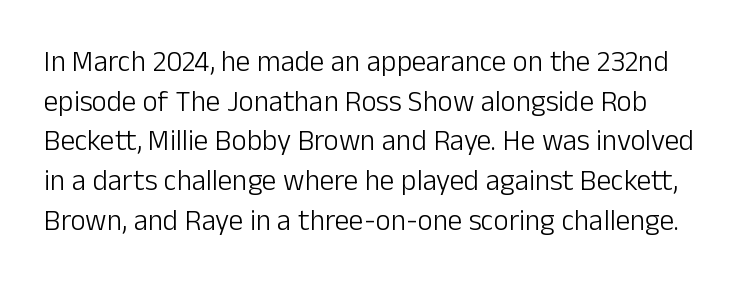
Glance below the letters and you will spot only blank space. A typesetter would call this proportional, since set widths differ per character. Here the glyphs are tracked normally, forming tight word shapes. Nothing sits at the stroke ends, so this counts as sans-serif. The specimen reads as upright at a glance.
